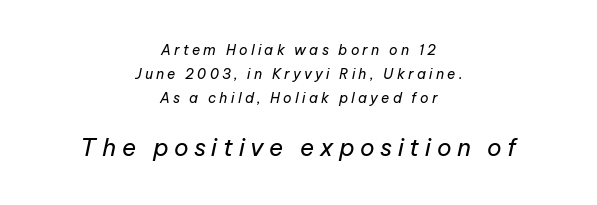
The image shows 24 px text type, italic (leaning right); set centered, line spacing 1.72x, unusually wide letter spacing (+0.23 em), not underlined; the second (bottom) block is 1.71x larger.
